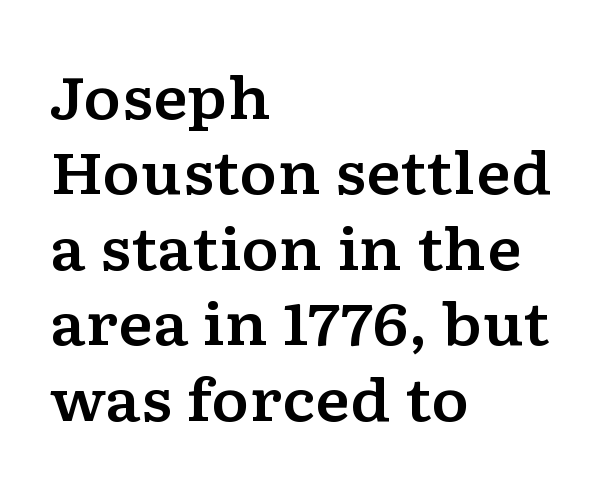
The image shows 58 px wide serif type, upright; set left-aligned, normal line spacing (1.3x), normal letter spacing, not underlined; low stroke contrast and a medium x-height.
